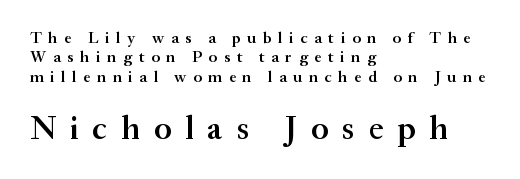
{"serif": "yes", "italic": "no", "bold": "semi", "weight": "semibold", "width": "normal", "stroke_contrast": "medium", "x_height": "small", "monospaced": "no", "underline": "no", "align": "left", "line_spacing_ratio": 1.21, "letter_spacing": "wide", "letter_spacing_em": 0.42, "larger_block": "second", "size_ratio": 2.06, "glyph_px": 33}
